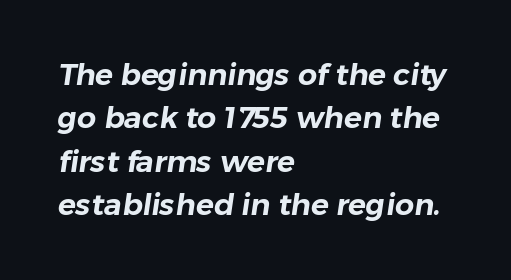
A typesetter would label this face a sans. Just letters on the line, the space beneath them empty. Do the characters align in a grid? No, the font is proportional. Default kerning and tracking; the words read as compact shapes. The designer left line spacing at the default.
